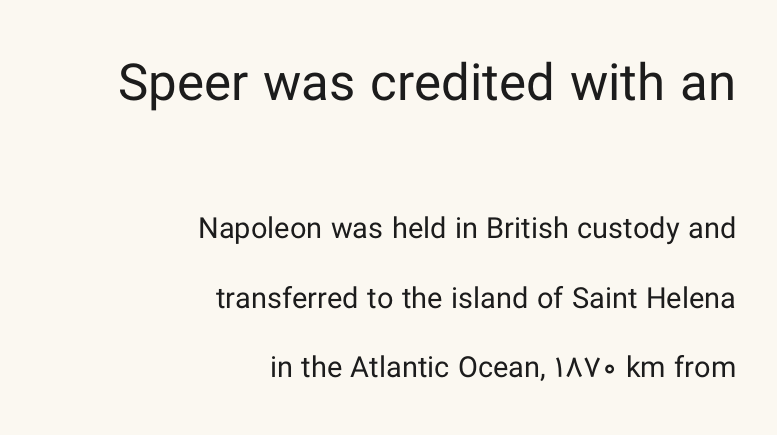
{"serif": "no", "italic": "no", "bold": "no", "weight": "regular", "width": "normal", "stroke_contrast": "low", "x_height": "medium", "monospaced": "no", "underline": "no", "align": "right", "line_spacing": "loose", "line_spacing_ratio": 2.4, "letter_spacing": "normal", "letter_spacing_em": 0.0, "larger_block": "first", "size_ratio": 1.76, "glyph_px": 51}
